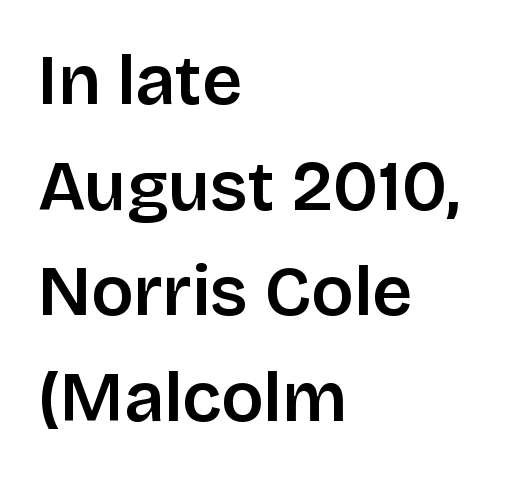
Q: Is the text italic (slanted)? A: No, it is upright.
Q: Is the typeface a serif or a sans-serif typeface? A: Sans-serif.
Q: Is the text underlined? A: No.
Q: How is the paragraph aligned? A: Left-aligned.
Q: Is the spacing between letters normal or unusually wide? A: Normal.
Q: Is the spacing between lines tight, normal or loose? A: Normal.
Q: Width (condensed, normal, or wide)? A: Normal.
Q: Stroke contrast? A: Low.
Q: x-height? A: Large.
Q: Monospaced? A: No.
